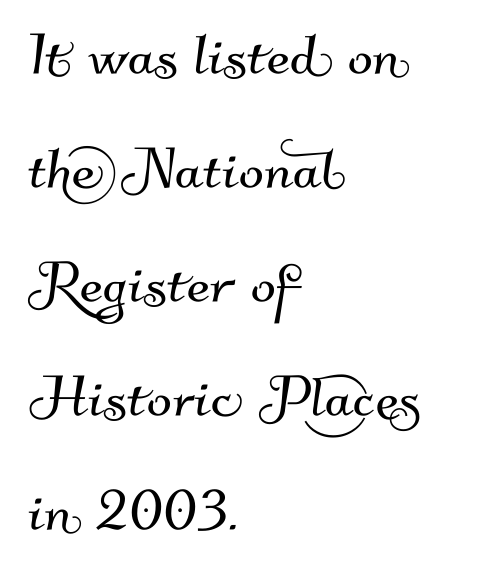
{"serif": "no", "width": "normal", "stroke_contrast": "medium", "x_height": "small", "monospaced": "no", "underline": "no", "align": "left", "line_spacing": "normal", "line_spacing_ratio": 1.54, "letter_spacing": "normal", "letter_spacing_em": 0.0, "glyph_px": 74}
